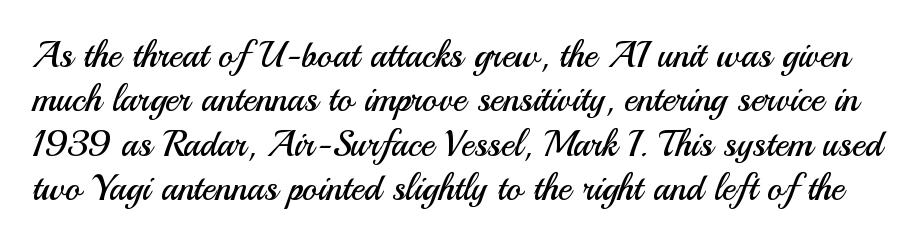
Q: Is the text bold? A: No.
Q: Is the text italic (slanted)? A: Yes.
Q: Is the typeface a serif or a sans-serif typeface? A: Sans-serif.
Q: Is the text underlined? A: No.
Q: Is the spacing between letters normal or unusually wide? A: Normal.
Q: Width (condensed, normal, or wide)? A: Normal.
Q: Stroke contrast? A: Medium.
Q: x-height? A: Small.
Q: Monospaced? A: No.
